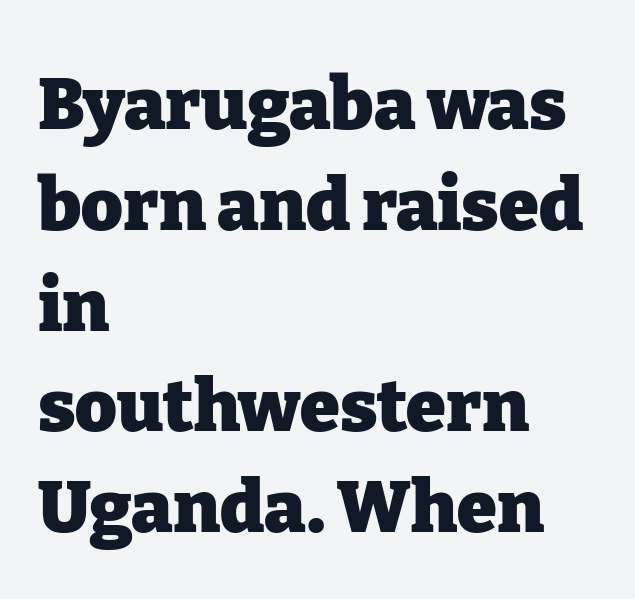
These lines are set flush left with a ragged right edge. Here the glyphs are tracked normally, forming tight word shapes. In terms of weight, the rendering is a true, heavy bold. When letters stand straight like this, we call the style roman or upright.
